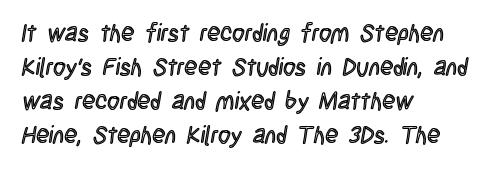
Q: Is the text italic (slanted)? A: Yes.
Q: Is the text underlined? A: No.
Q: How is the paragraph aligned? A: Left-aligned.
Q: Is the spacing between letters normal or unusually wide? A: Normal.
Q: Is the spacing between lines tight, normal or loose? A: Normal.
